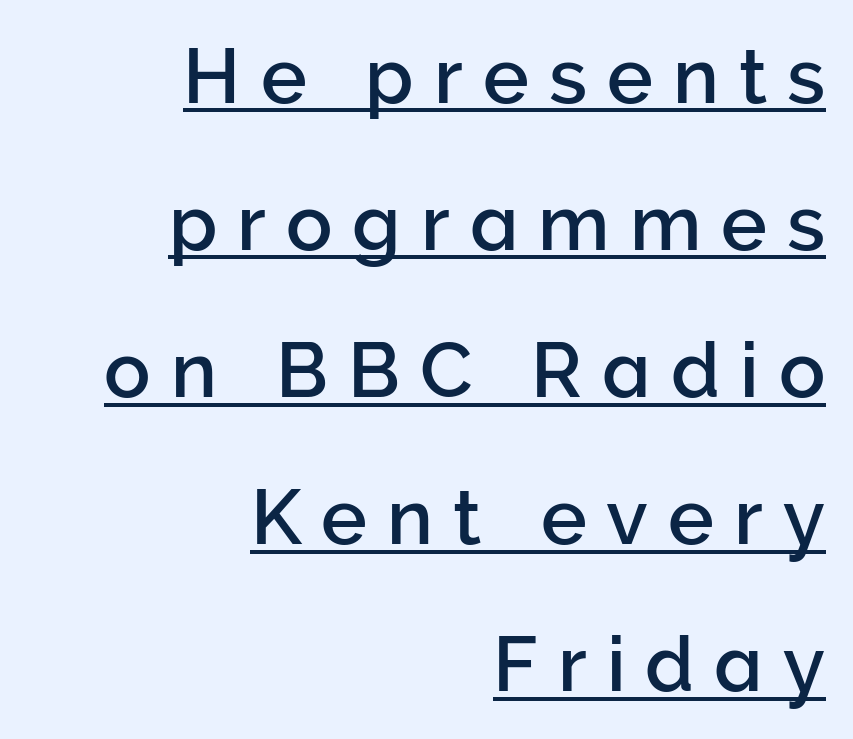
{"serif": "no", "italic": "no", "width": "normal", "stroke_contrast": "low", "x_height": "medium", "monospaced": "no", "underline": "yes", "align": "right", "line_spacing": "loose", "line_spacing_ratio": 1.91, "letter_spacing": "wide", "letter_spacing_em": 0.26, "glyph_px": 77}
